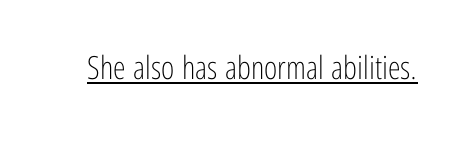
{"serif": "no", "italic": "no", "bold": "no", "weight": "light", "width": "condensed", "stroke_contrast": "low", "x_height": "medium", "monospaced": "no", "underline": "yes", "letter_spacing": "normal", "letter_spacing_em": 0.0, "glyph_px": 32}
